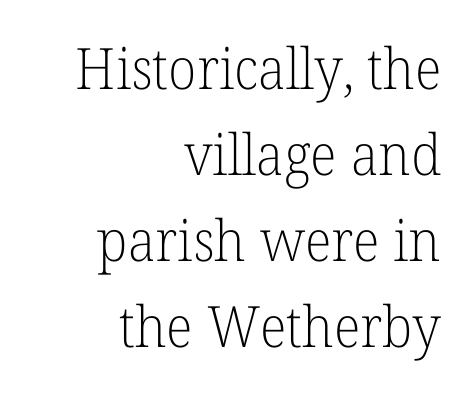
The image shows 57 px light serif type, upright; set right-aligned, normal line spacing (1.51x), normal letter spacing, not underlined; low stroke contrast and a medium x-height.
